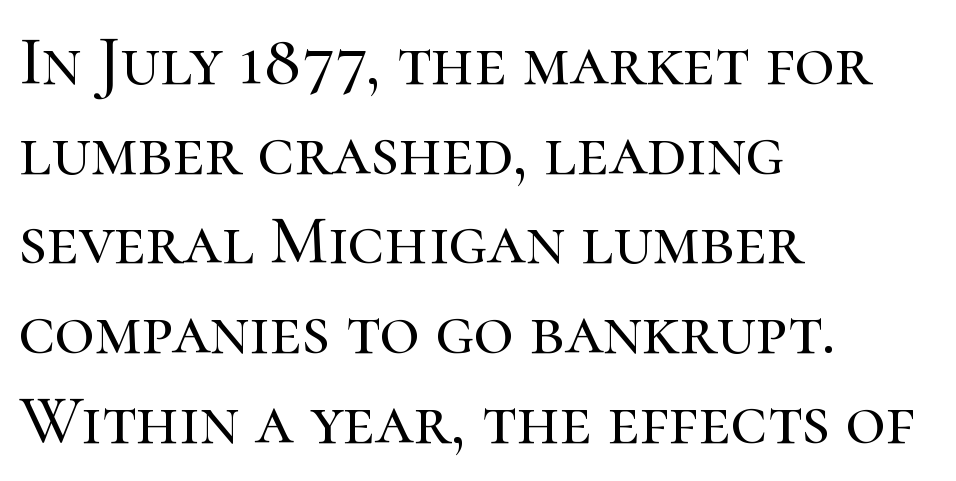
The image shows 69 px serif type, upright; set left-aligned, normal line spacing (1.3x), normal letter spacing, not underlined; high stroke contrast and a medium x-height.
